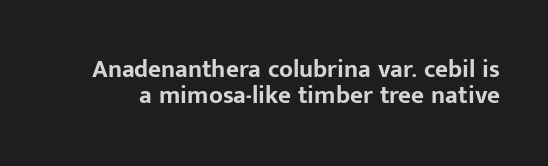
Q: Is the text bold? A: Yes.
Q: Is the text italic (slanted)? A: No, it is upright.
Q: Is the text underlined? A: No.
Q: Is the spacing between letters normal or unusually wide? A: Normal.
Q: Is the spacing between lines tight, normal or loose? A: Tight.
